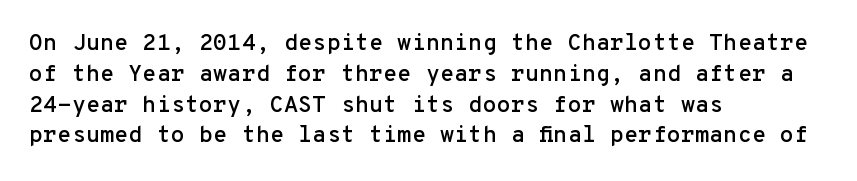
The glyphs are unaccompanied by any horizontal stroke below them. Quick note: not italic, upright. Each word holds together tightly as a unit, with standard inter-letter gaps. The paragraph shown leans on its left margin. Does the leading feel generous? No, just average.
